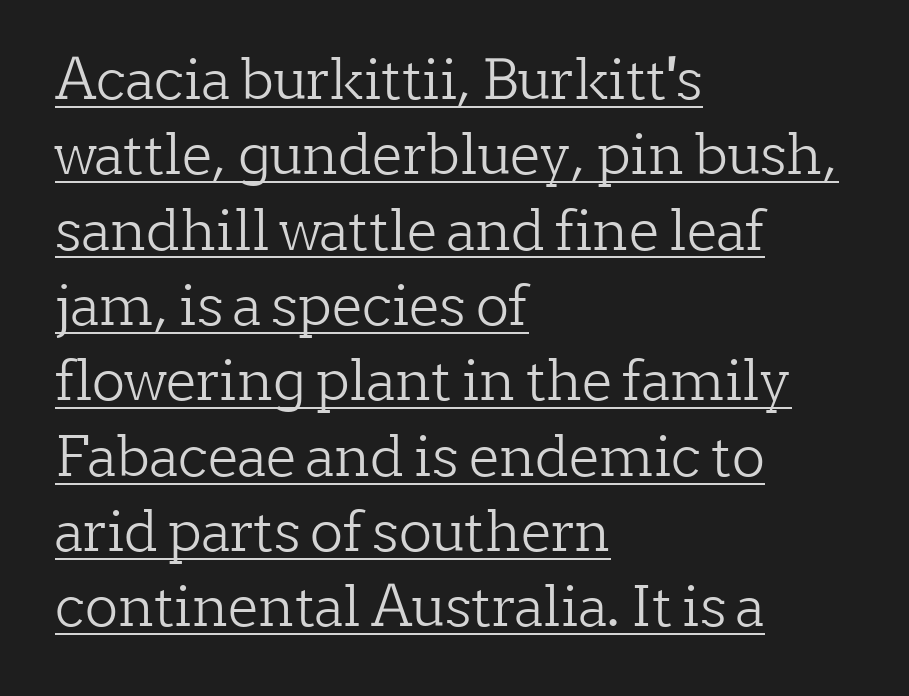
Q: Is the text bold? A: No.
Q: Is the text italic (slanted)? A: No, it is upright.
Q: Is the typeface a serif or a sans-serif typeface? A: Serif.
Q: Is the text underlined? A: Yes.
Q: How is the paragraph aligned? A: Left-aligned.
Q: Is the spacing between letters normal or unusually wide? A: Normal.
Q: Is the spacing between lines tight, normal or loose? A: Normal.
Q: Width (condensed, normal, or wide)? A: Normal.
Q: Stroke contrast? A: Low.
Q: x-height? A: Medium.
Q: Monospaced? A: No.
